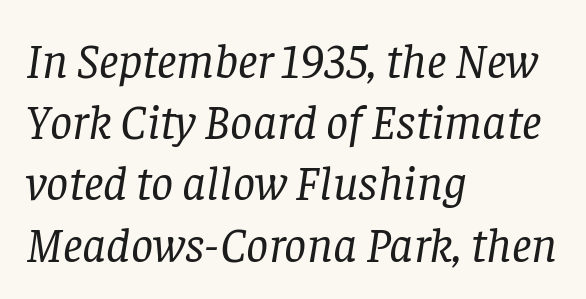
The image shows 49 px regular-weight serif type, italic (leaning right); set left-aligned, normal line spacing (1.25x), normal letter spacing, not underlined; low stroke contrast and a large x-height.
